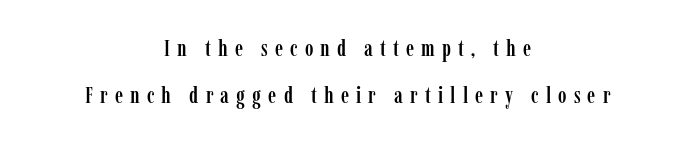
{"italic": "no", "underline": "no", "align": "center", "line_spacing": "loose", "line_spacing_ratio": 2.06, "letter_spacing": "wide", "letter_spacing_em": 0.31, "glyph_px": 23}
